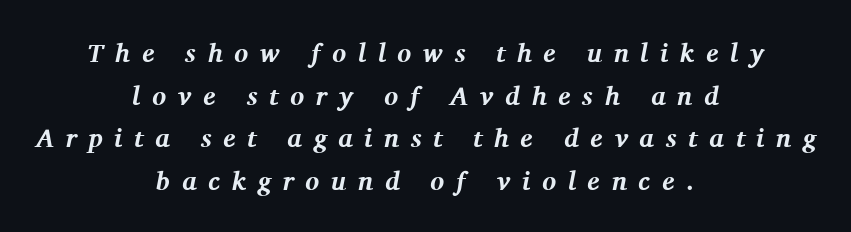
{"italic": "yes", "lean": "right", "slant_degrees": 11, "bold": "yes", "underline": "no", "align": "center", "line_spacing": "normal", "line_spacing_ratio": 1.64, "letter_spacing": "wide", "letter_spacing_em": 0.45, "glyph_px": 26}
